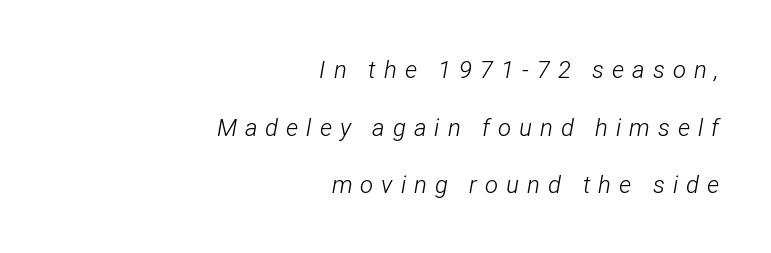
In terms of letterspacing, this is a distinctly airy, spread setting. Vertically, the passage feels expansive, rows floating well apart. The typesetter chose a ragged-left arrangement here. No chunkiness to these letters — they're not bold. The strip under each line holds only bare page. The passage shown leans; its letterforms are oblique.
